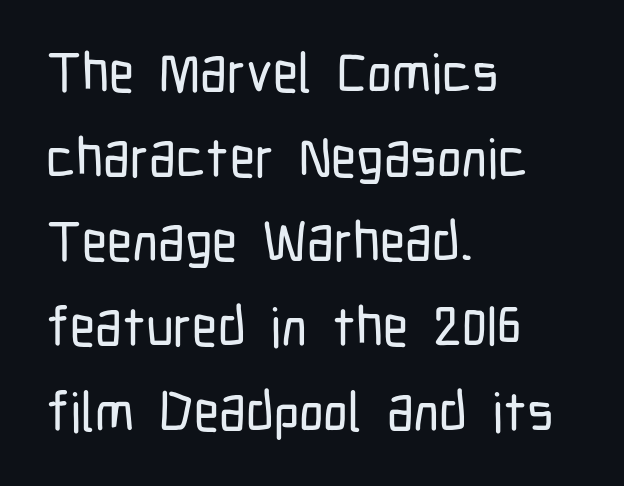
The image shows 55 px condensed sans-serif type, upright; set left-aligned, normal line spacing (1.54x), normal letter spacing, not underlined; low stroke contrast and a medium x-height.
